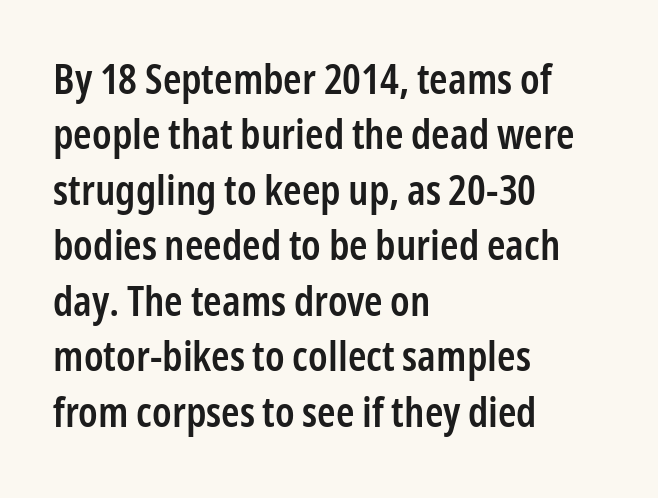
The image shows 42 px semibold, condensed sans-serif type, upright; set left-aligned, normal line spacing (1.32x), normal letter spacing, not underlined; low stroke contrast and a medium x-height.
